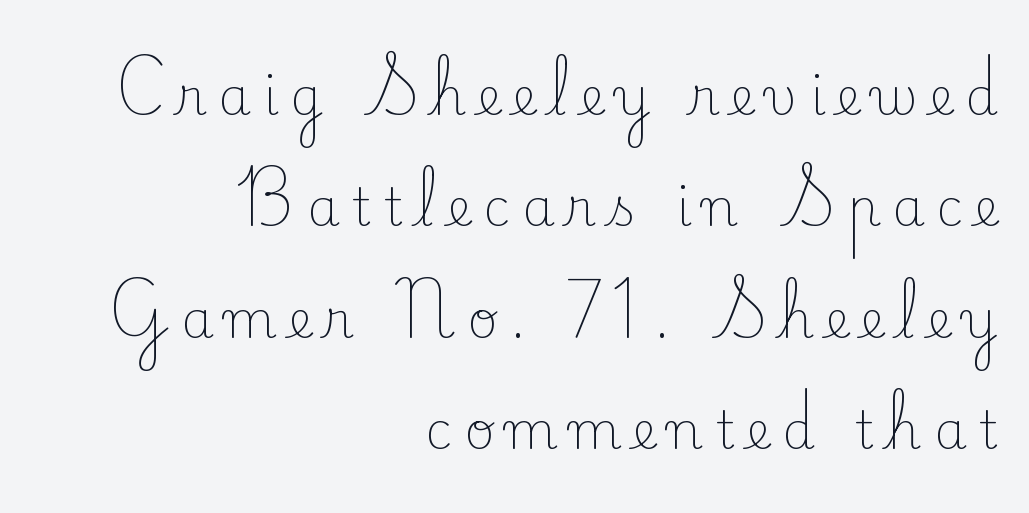
{"serif": "yes", "italic": "no", "bold": "no", "weight": "light", "width": "normal", "stroke_contrast": "low", "x_height": "small", "monospaced": "no", "underline": "no", "align": "right", "line_spacing": "loose", "line_spacing_ratio": 2.14, "letter_spacing": "wide", "letter_spacing_em": 0.23, "glyph_px": 52}
